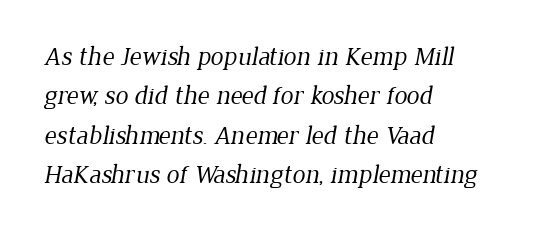
Q: Is the text bold? A: No.
Q: Is the text underlined? A: No.
Q: How is the paragraph aligned? A: Left-aligned.
Q: Is the spacing between letters normal or unusually wide? A: Normal.
Q: Is the spacing between lines tight, normal or loose? A: Normal.
